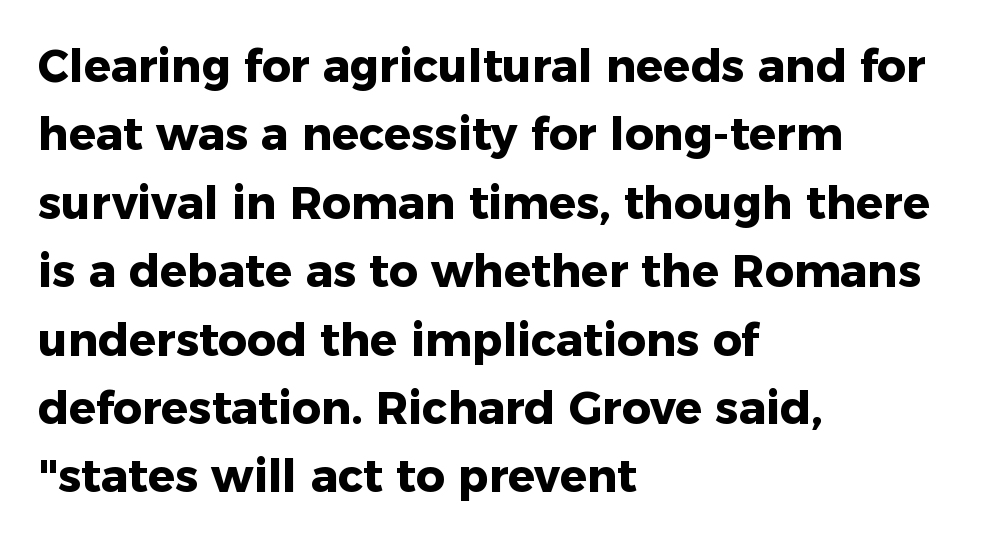
The image shows 45 px heavy sans-serif type, upright; set left-aligned, normal line spacing (1.52x), normal letter spacing, not underlined; low stroke contrast and a medium x-height.
